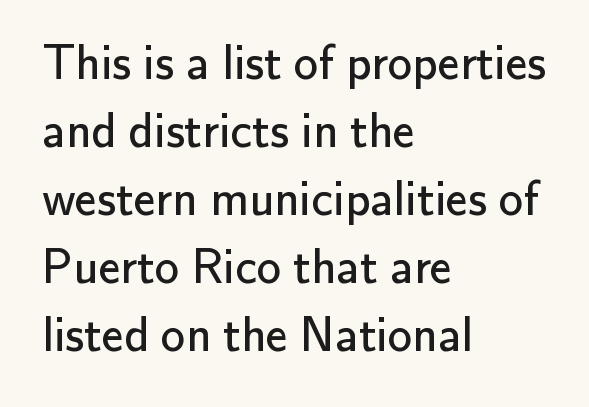
Q: Is the text bold? A: No.
Q: Is the text italic (slanted)? A: No, it is upright.
Q: Is the typeface a serif or a sans-serif typeface? A: Sans-serif.
Q: Is the text underlined? A: No.
Q: How is the paragraph aligned? A: Left-aligned.
Q: Is the spacing between letters normal or unusually wide? A: Normal.
Q: Is the spacing between lines tight, normal or loose? A: Normal.
Q: Width (condensed, normal, or wide)? A: Normal.
Q: Stroke contrast? A: Low.
Q: x-height? A: Small.
Q: Monospaced? A: No.
